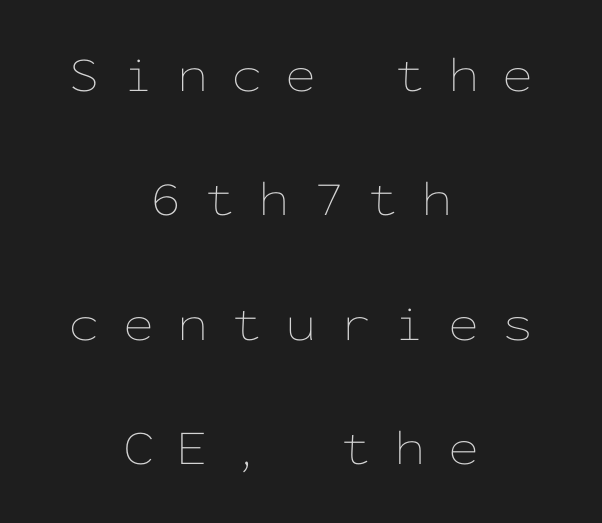
The image shows 50 px thin, wide type, upright, monospaced; set centered, loose line spacing (2.49x), unusually wide letter spacing (+0.46 em), not underlined; low stroke contrast and a medium x-height.
